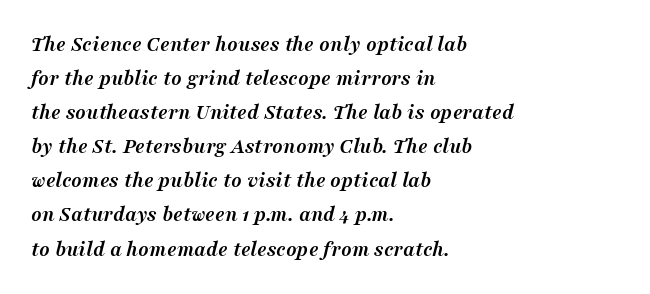
Stroke thickness is high; the sample reads as a true bold. The paragraph shown leans on its left margin. Just letters on the line, the space beneath them empty. Rendered with sloped, italic letterforms. In terms of leading, this rendering sits right in the middle.
